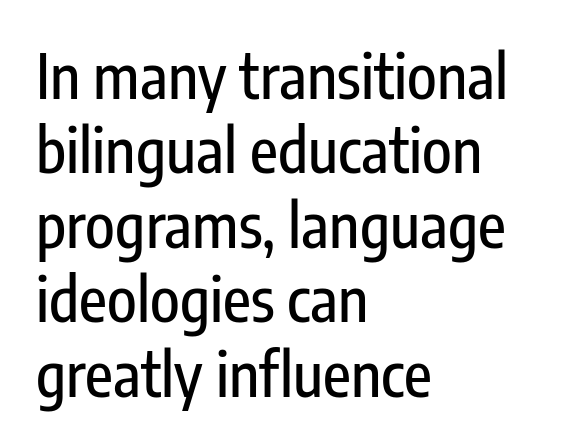
Classification — sans serif. Caption: multi-line text, flush left, ragged right. Glance below the letters and you will spot only blank space. These lines are rendered in a variable-pitch font. The lettering stays uniformly vertical, giving the passage a roman look.
